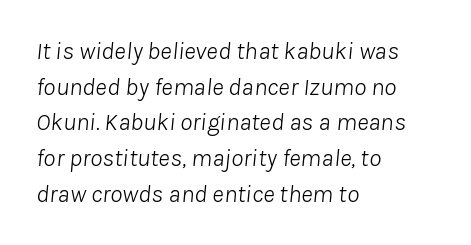
Q: Is the text bold? A: No.
Q: Is the text italic (slanted)? A: Yes, it leans right by about 8 degrees.
Q: Is the text underlined? A: No.
Q: How is the paragraph aligned? A: Left-aligned.
Q: Is the spacing between letters normal or unusually wide? A: Normal.
Q: Is the spacing between lines tight, normal or loose? A: Normal.
